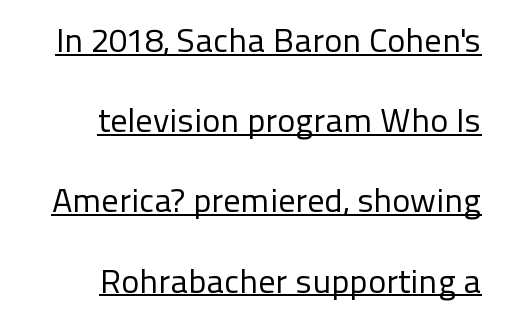
The image shows 34 px regular-weight sans-serif type, upright; set right-aligned, loose line spacing (2.36x), normal letter spacing, underlined; low stroke contrast and a medium x-height.
